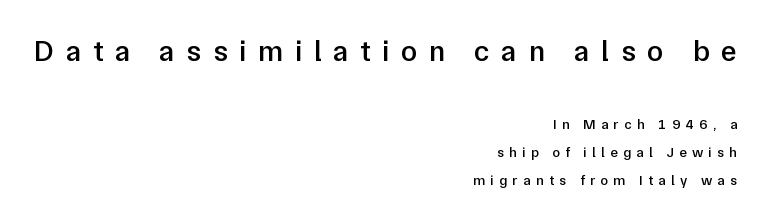
The image shows 30 px semibold sans-serif type, upright; set right-aligned, loose line spacing (1.98x), unusually wide letter spacing (+0.38 em), not underlined; the first (top) block is 2.14x larger; low stroke contrast and a medium x-height.
